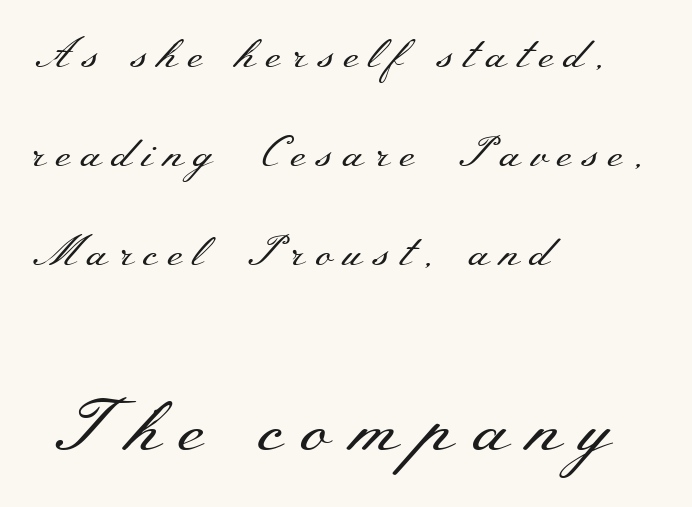
{"serif": "yes", "bold": "no", "weight": "regular", "width": "wide", "stroke_contrast": "medium", "x_height": "small", "monospaced": "no", "underline": "no", "align": "left", "line_spacing": "loose", "line_spacing_ratio": 2.36, "letter_spacing": "wide", "letter_spacing_em": 0.24, "larger_block": "second", "size_ratio": 1.74, "glyph_px": 73}
